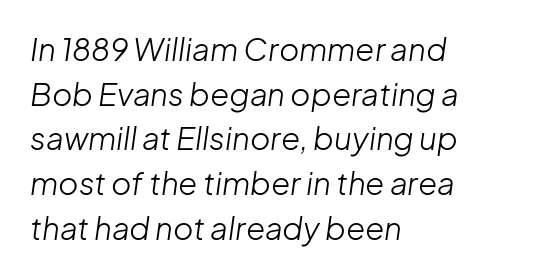
The image shows 31 px light type, italic (leaning right); set left-aligned, normal line spacing (1.44x), normal letter spacing, not underlined; low stroke contrast and a medium x-height.
